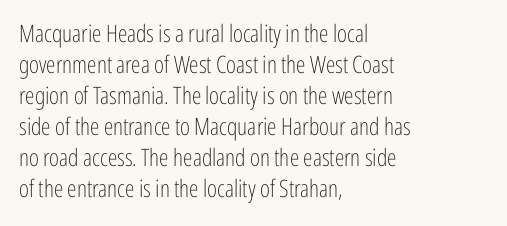
The image shows 24 px text type, upright; set left-aligned, normal line spacing (1.29x), normal letter spacing, not underlined.
